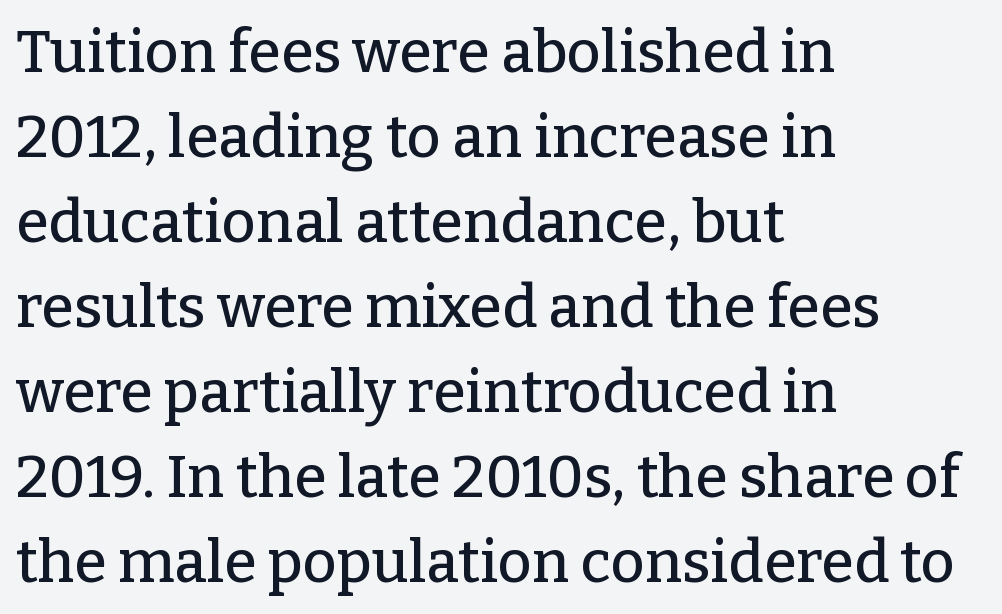
Notice how descenders clear the ascenders below comfortably — that's standard leading. Letterform terminals end in serifs throughout the passage. Characters remain perfectly vertical along every line. Proportional: the letters do not fall into vertical columns. A classic flush-left, rag-right setting is used for this passage.
